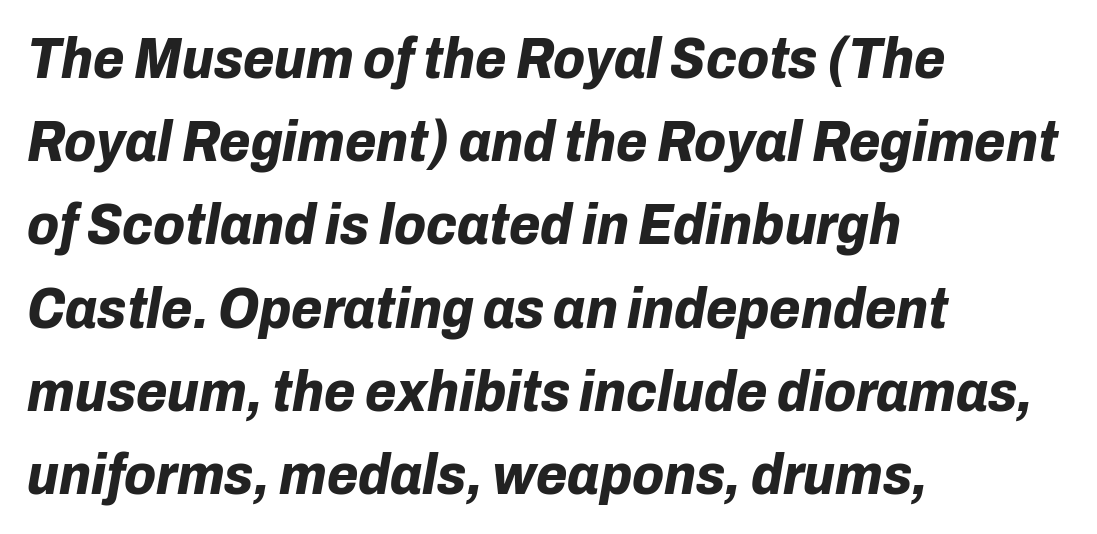
Character widths vary here, with narrow letters taking less room than wide ones. Strokes here are thick enough to call this a true bold. Regular leading. Inter-character spacing is left at the font's built-in metrics. This rendering uses left alignment, leaving the right contour irregular.
